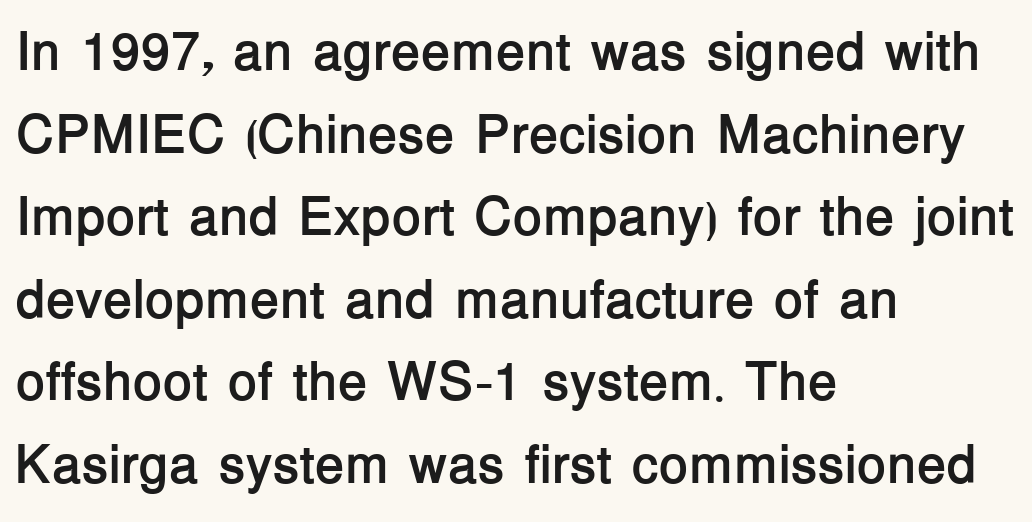
Q: Is the text bold? A: Yes.
Q: Is the text italic (slanted)? A: No, it is upright.
Q: Is the typeface a serif or a sans-serif typeface? A: Sans-serif.
Q: Is the text underlined? A: No.
Q: How is the paragraph aligned? A: Left-aligned.
Q: Is the spacing between letters normal or unusually wide? A: Normal.
Q: Is the spacing between lines tight, normal or loose? A: Normal.
Q: Width (condensed, normal, or wide)? A: Normal.
Q: Stroke contrast? A: Low.
Q: x-height? A: Medium.
Q: Monospaced? A: No.
